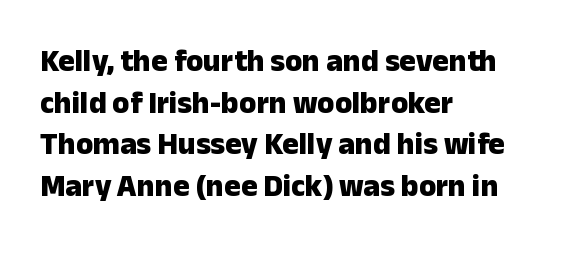
The face used here is a sans, in the tradition of grotesques and geometrics. Note the varied advance widths — an 'i' is clearly narrower than an 'm'. The tracking reads as untouched default to a designer's eye. Leading: standard. Typeset ragged right — the left edge is the straight one.
